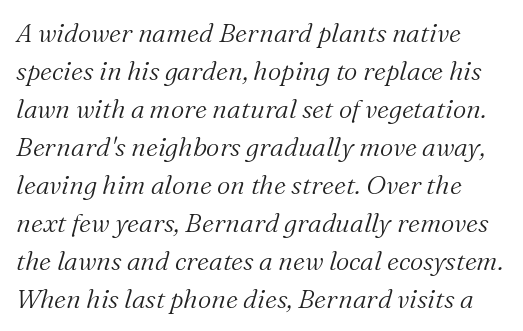
{"italic": "yes", "lean": "right", "slant_degrees": 16, "bold": "no", "underline": "no", "line_spacing": "normal", "line_spacing_ratio": 1.46, "letter_spacing": "normal", "letter_spacing_em": 0.0, "glyph_px": 26}
